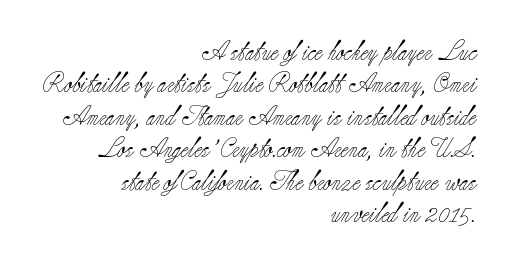
Q: Is the text bold? A: No.
Q: Is the text italic (slanted)? A: Yes.
Q: Is the text underlined? A: No.
Q: How is the paragraph aligned? A: Right-aligned.
Q: Is the spacing between letters normal or unusually wide? A: Normal.
Q: Is the spacing between lines tight, normal or loose? A: Normal.
